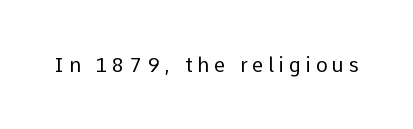
Q: Is the text bold? A: No.
Q: Is the text italic (slanted)? A: No, it is upright.
Q: Is the text underlined? A: No.
Q: Is the spacing between letters normal or unusually wide? A: Unusually wide.
